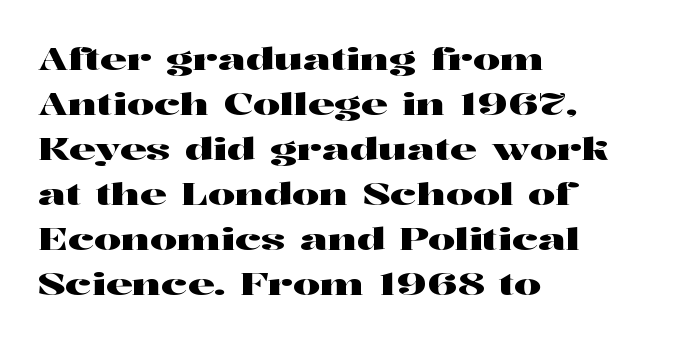
The image shows 30 px wide serif type, upright; set left-aligned, normal line spacing (1.5x), normal letter spacing, not underlined; high stroke contrast and a medium x-height.
